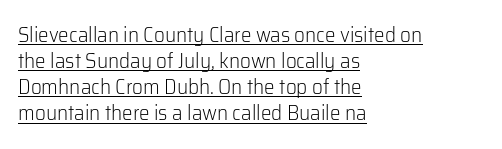
The image shows 21 px text type, upright; set left-aligned, line spacing 1.24x, normal letter spacing, underlined.
